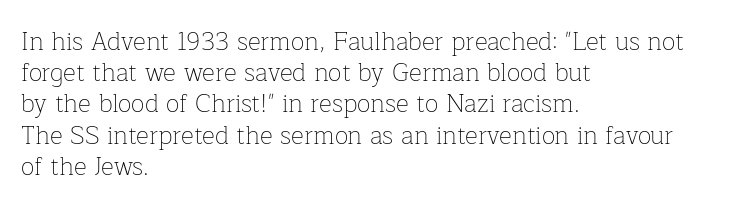
Spacing between characters is what you'd get straight out of the box. Ordinary non-slanted type is in use. The compositor pushed each line to the left boundary. Rows of type keep a routine distance in the vertical direction.
